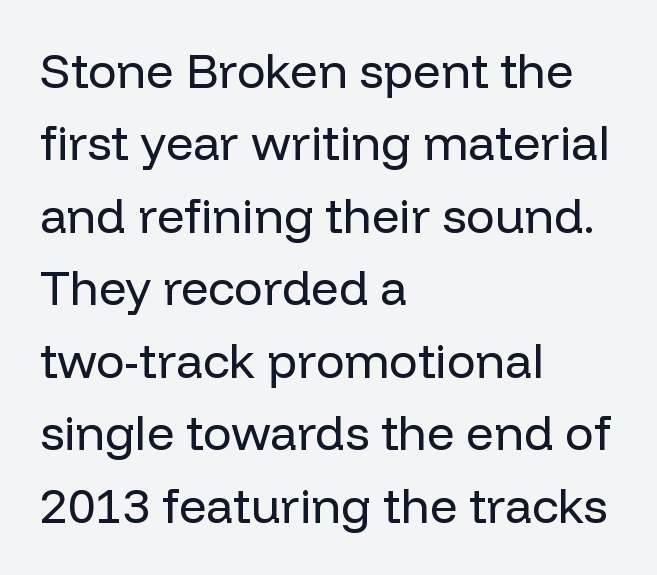
{"serif": "no", "italic": "no", "bold": "no", "weight": "regular", "width": "normal", "stroke_contrast": "low", "x_height": "medium", "monospaced": "no", "underline": "no", "align": "left", "line_spacing": "normal", "line_spacing_ratio": 1.51, "letter_spacing": "normal", "letter_spacing_em": 0.0, "glyph_px": 48}
